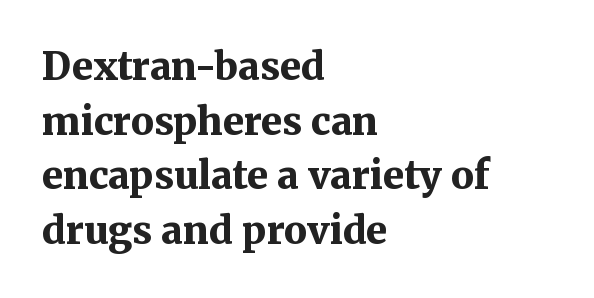
{"serif": "yes", "italic": "no", "bold": "yes", "weight": "bold", "width": "normal", "stroke_contrast": "medium", "x_height": "medium", "monospaced": "no", "underline": "no", "align": "left", "line_spacing": "normal", "line_spacing_ratio": 1.44, "letter_spacing": "normal", "letter_spacing_em": 0.0, "glyph_px": 38}
